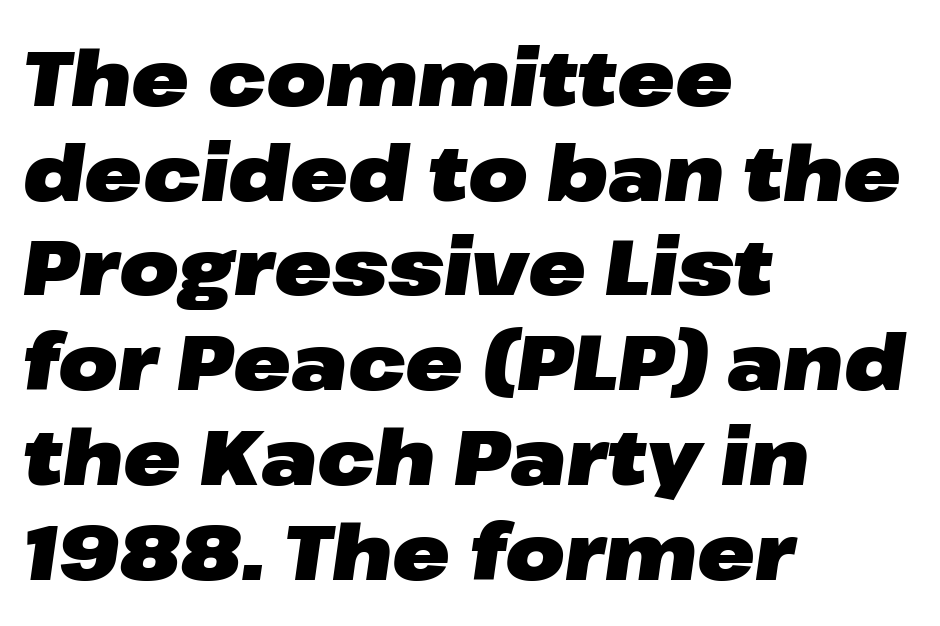
The image shows 77 px heavy, wide type, italic (leaning right); set left-aligned, line spacing 1.23x, normal letter spacing, not underlined; low stroke contrast and a medium x-height.
